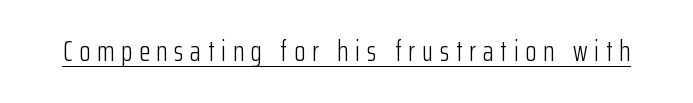
The image shows 28 px light, condensed sans-serif type, upright; set unusually wide letter spacing (+0.25 em), underlined; low stroke contrast and a medium x-height.
